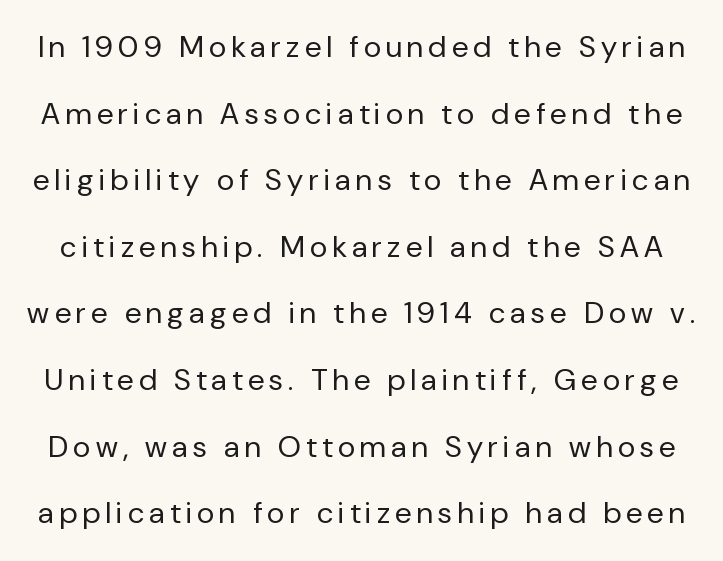
Does the leading feel generous? Absolutely, it's lavish. Descenders are the only things crossing below the line. Each stroke keeps to a modest, everyday thickness or less. Look at the bottom of the vertical strokes: they stop flat, with no serifs. A typesetter would call this proportional, since set widths differ per character. Upright lettering throughout.
